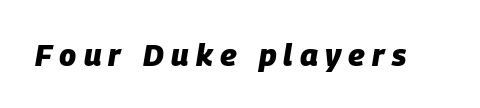
Q: Is the text bold? A: Yes.
Q: Is the text italic (slanted)? A: Yes, it leans right by about 9 degrees.
Q: Is the text underlined? A: No.
Q: Is the spacing between letters normal or unusually wide? A: Unusually wide.
Q: Width (condensed, normal, or wide)? A: Normal.
Q: Stroke contrast? A: Low.
Q: x-height? A: Large.
Q: Monospaced? A: No.
